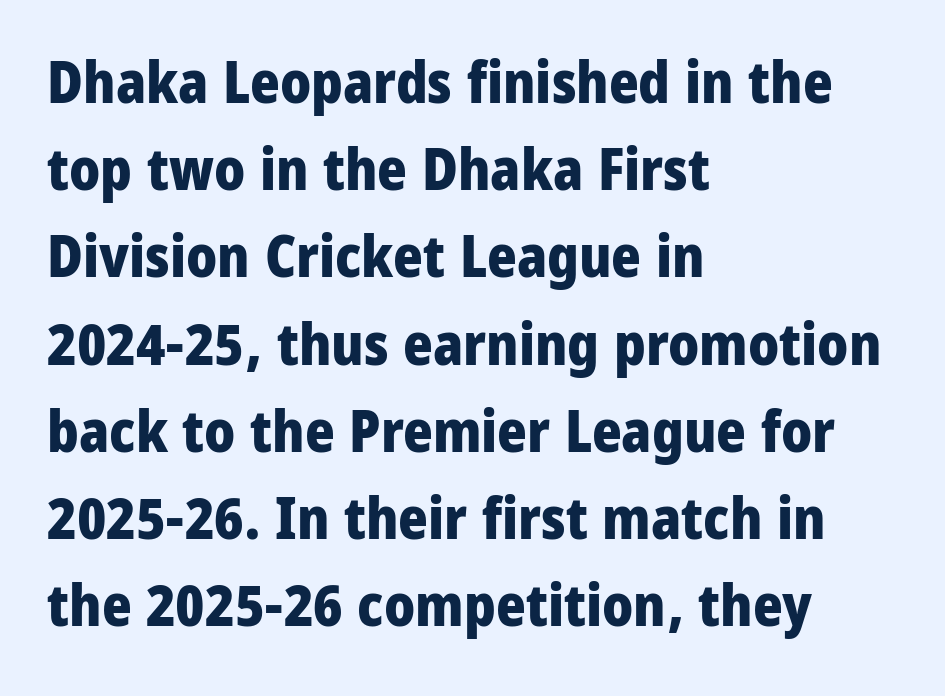
Q: Is the text bold? A: Yes.
Q: Is the text italic (slanted)? A: No, it is upright.
Q: Is the typeface a serif or a sans-serif typeface? A: Sans-serif.
Q: Is the text underlined? A: No.
Q: How is the paragraph aligned? A: Left-aligned.
Q: Is the spacing between letters normal or unusually wide? A: Normal.
Q: Is the spacing between lines tight, normal or loose? A: Normal.
Q: Width (condensed, normal, or wide)? A: Condensed.
Q: Stroke contrast? A: Low.
Q: x-height? A: Large.
Q: Monospaced? A: No.
